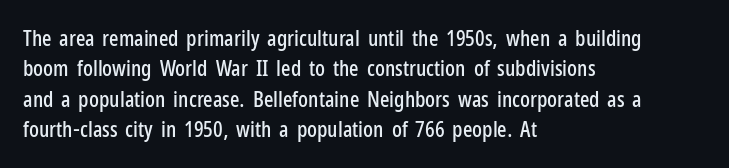
The image shows 22 px text type, upright; set left-aligned, normal line spacing (1.38x), normal letter spacing, not underlined.
